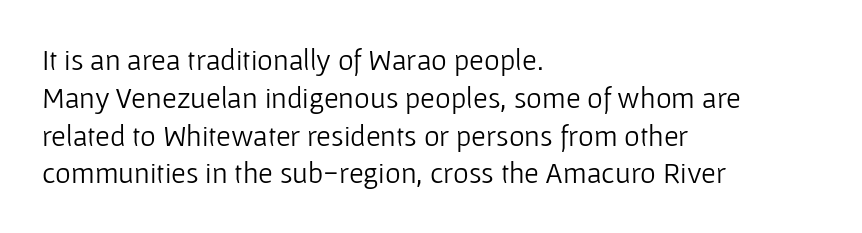
The foot of each line stays bare and open. Stroke thickness stays within the range of a standard reading face or lighter. Does the leading feel generous? No, just average. Here the designer chose a conventional face with non-uniform glyph widths.
